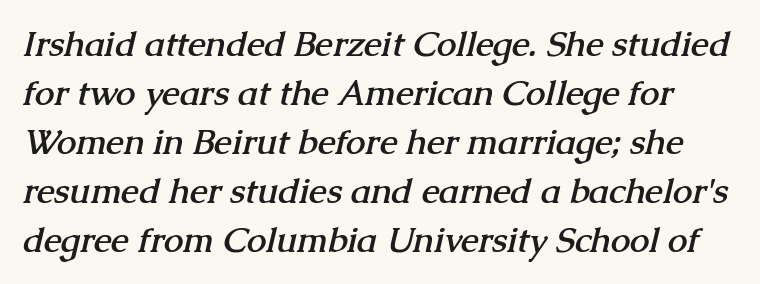
Looks like regular typesetting: each glyph gets only the width it needs. Caption: standard tracking, unaltered. The rendering uses a bold face; every stroke is thick and dark. Stroke terminals: seriffed. Normally led — the rows are evenly, conventionally spaced.
